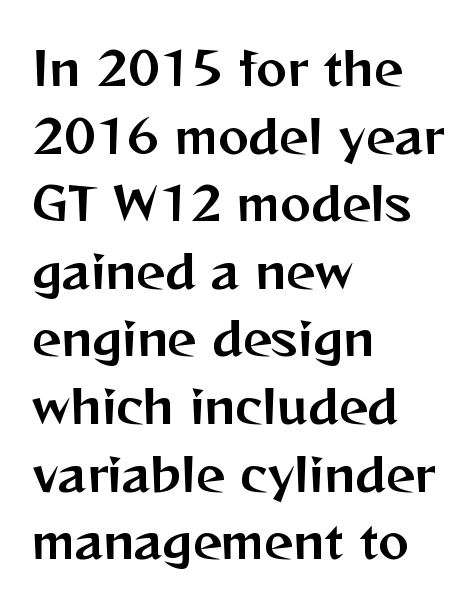
Notice how the passage keeps a crisp vertical edge on the left only. You could call the tracking neutral — neither tight nor loose. Style check: upright. Honestly, the row spacing looks completely unremarkable.
